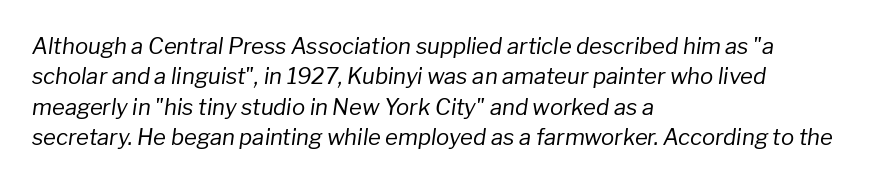
This is not heavy type; no bold has been used. The specimen omits any rule beneath the text block's lines. The rows are spaced the way most documents space them. This is oblique type, the kind used for emphasis or titles. The lines are quadded left.
